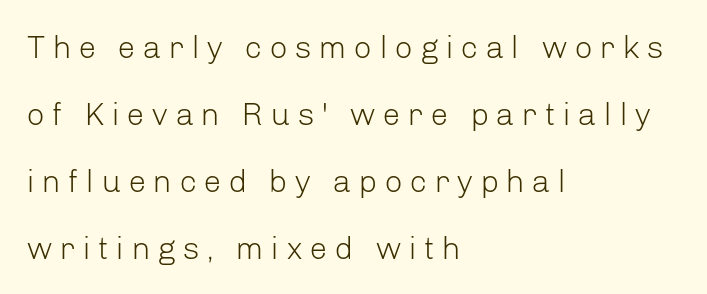
Caption: multi-line text, flush left, ragged right. The string is rendered with underlining switched off. Do the characters align in a grid? No, the font is proportional. I'd call this a sans setting — the letters go barefoot. Posture: upright roman.
